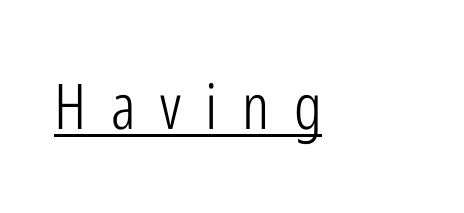
The image shows 63 px light, condensed sans-serif type, upright; set unusually wide letter spacing (+0.39 em), underlined; low stroke contrast and a medium x-height.
